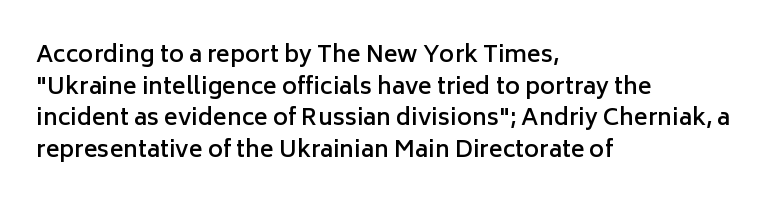
Q: Is the text bold? A: Semi-bold.
Q: Is the text italic (slanted)? A: No, it is upright.
Q: Is the text underlined? A: No.
Q: How is the paragraph aligned? A: Left-aligned.
Q: Is the spacing between letters normal or unusually wide? A: Normal.
Q: Is the spacing between lines tight, normal or loose? A: Normal.
